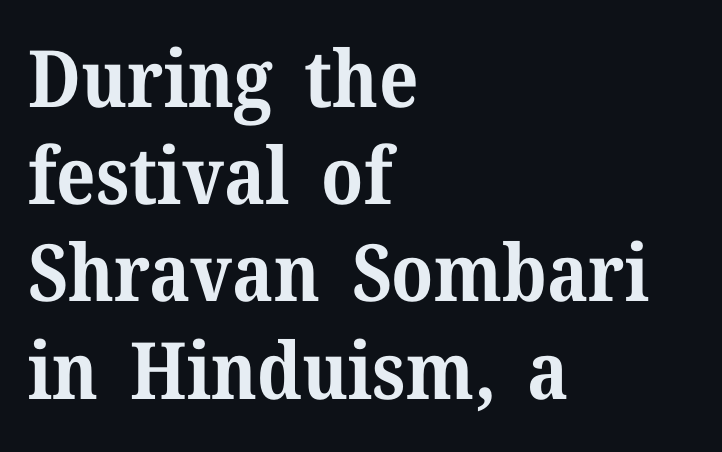
Each line starts at the same left margin while the right side varies. To sum up the face: it has serifs. Caption: bold face, heavy strokes. Spacing between characters is what you'd get straight out of the box.
